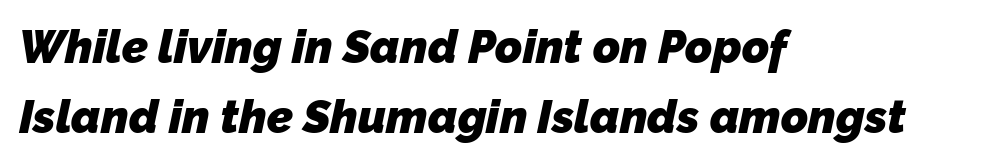
{"serif": "no", "bold": "yes", "weight": "heavy", "width": "normal", "stroke_contrast": "low", "x_height": "medium", "monospaced": "no", "underline": "no", "align": "left", "line_spacing": "normal", "line_spacing_ratio": 1.53, "letter_spacing": "normal", "letter_spacing_em": 0.0, "glyph_px": 46}
